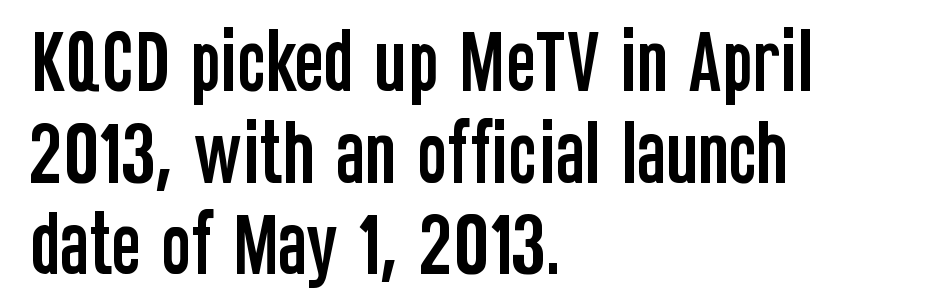
Each line starts at the same left margin while the right side varies. Is this a fixed-width face? No — the glyphs have proportional, varying widths. Evenly set lines give the paragraph a standard silhouette. You can tell from the bare stems that sans-serif type was used. The gap between lines stays unmarked. Words appear dense and cohesive because spacing is normal.
